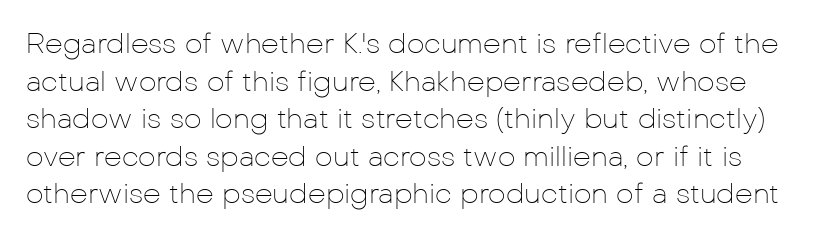
The image shows 28 px thin sans-serif type, upright; set normal line spacing (1.34x), normal letter spacing, not underlined; low stroke contrast and a medium x-height.
